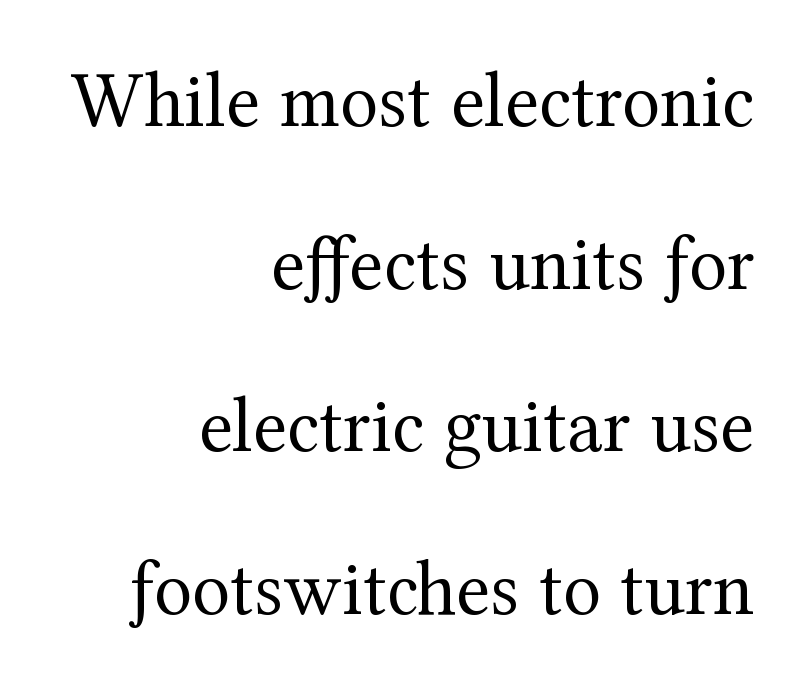
The image shows 79 px regular-weight serif type, upright; set right-aligned, loose line spacing (2.06x), normal letter spacing, not underlined; medium stroke contrast and a medium x-height.
